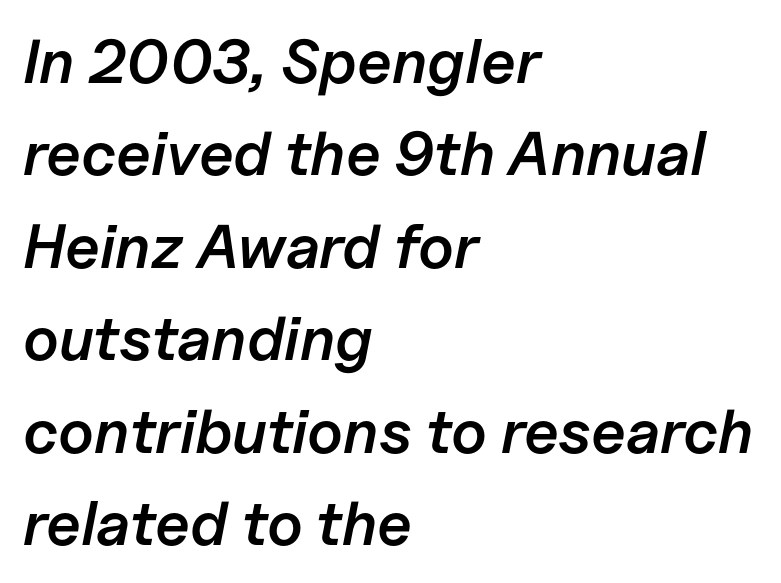
Q: Is the text bold? A: Semi-bold.
Q: Is the text italic (slanted)? A: Yes, it leans right by about 11 degrees.
Q: Is the text underlined? A: No.
Q: How is the paragraph aligned? A: Left-aligned.
Q: Is the spacing between letters normal or unusually wide? A: Normal.
Q: Is the spacing between lines tight, normal or loose? A: Normal.
Q: Width (condensed, normal, or wide)? A: Normal.
Q: Stroke contrast? A: Low.
Q: x-height? A: Medium.
Q: Monospaced? A: No.
